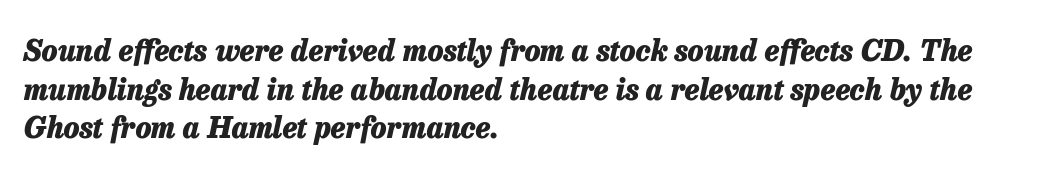
{"italic": "yes", "lean": "right", "slant_degrees": 13, "bold": "yes", "weight": "heavy", "width": "normal", "stroke_contrast": "low", "x_height": "medium", "monospaced": "no", "underline": "no", "align": "left", "line_spacing": "normal", "line_spacing_ratio": 1.33, "letter_spacing": "normal", "letter_spacing_em": 0.0, "glyph_px": 29}
